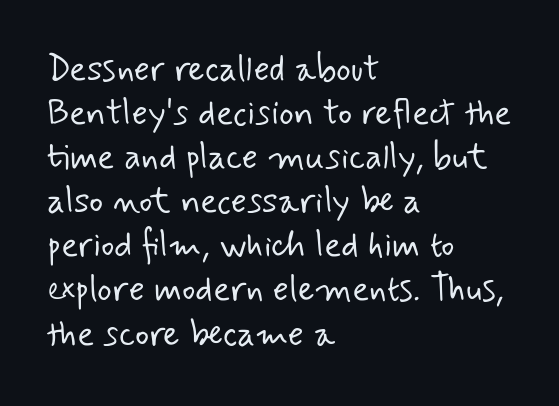
Q: Is the text bold? A: No.
Q: Is the typeface a serif or a sans-serif typeface? A: Sans-serif.
Q: Is the text underlined? A: No.
Q: How is the paragraph aligned? A: Left-aligned.
Q: Is the spacing between letters normal or unusually wide? A: Normal.
Q: Is the spacing between lines tight, normal or loose? A: Normal.
Q: Width (condensed, normal, or wide)? A: Normal.
Q: Stroke contrast? A: Low.
Q: x-height? A: Small.
Q: Monospaced? A: No.
